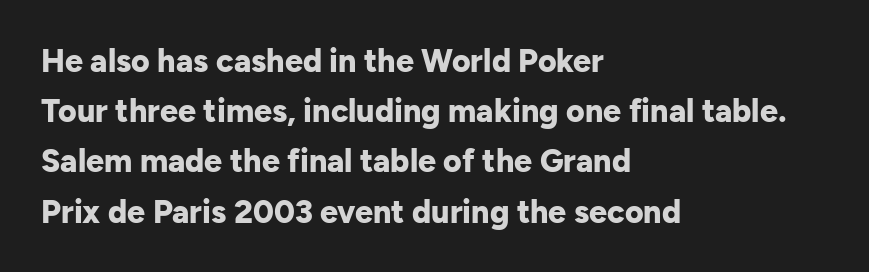
The image shows 32 px bold sans-serif type, upright; set left-aligned, normal line spacing (1.57x), normal letter spacing, not underlined; low stroke contrast and a medium x-height.
